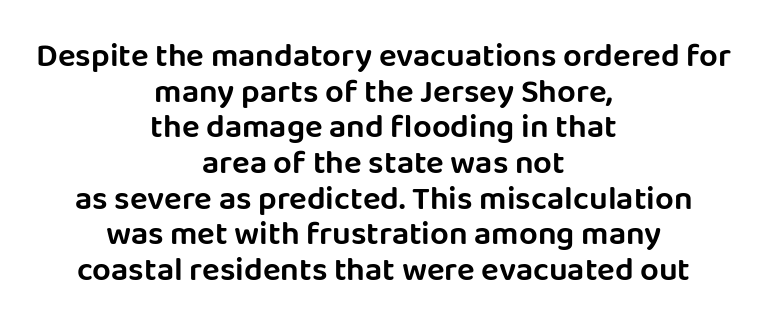
{"serif": "no", "italic": "no", "width": "normal", "stroke_contrast": "low", "x_height": "large", "monospaced": "no", "underline": "no", "align": "center", "line_spacing": "tight", "line_spacing_ratio": 1.08, "letter_spacing": "normal", "letter_spacing_em": 0.0, "glyph_px": 33}
